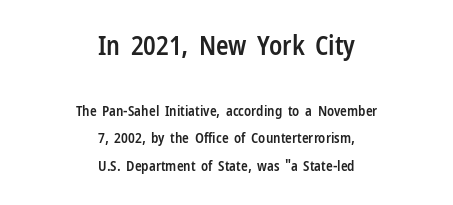
{"italic": "no", "bold": "semi", "underline": "no", "align": "center", "line_spacing": "loose", "line_spacing_ratio": 1.99, "letter_spacing": "normal", "letter_spacing_em": 0.0, "larger_block": "first", "size_ratio": 1.86, "glyph_px": 26}
